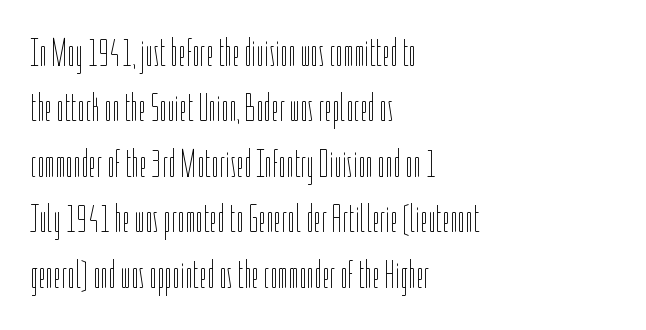
The image shows 39 px thin, condensed type, upright; set left-aligned, normal line spacing (1.42x), normal letter spacing, not underlined; low stroke contrast and a medium x-height.
